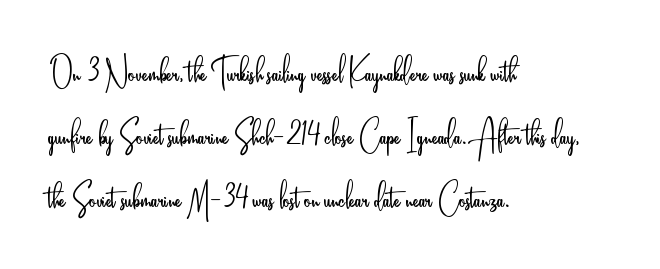
{"serif": "no", "bold": "no", "weight": "light", "width": "condensed", "stroke_contrast": "low", "x_height": "small", "monospaced": "no", "underline": "no", "align": "left", "line_spacing": "normal", "line_spacing_ratio": 1.5, "letter_spacing": "normal", "letter_spacing_em": 0.0, "glyph_px": 42}
